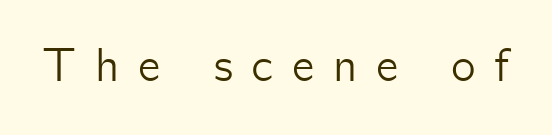
The font's upright variant was chosen for this text. Glance below the letters and you will spot only blank space. This rendering widens character spacing well past its baseline value. Note the varied advance widths — an 'i' is clearly narrower than an 'm'. Font category for this specimen: sans-serif.
